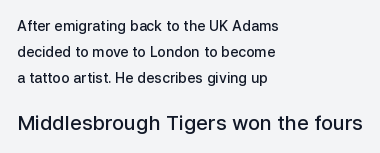
Weight: semibold (demi). The letters stand straight up with perfectly vertical stems. Lines of text with bare space underneath. A student would call this left alignment; a typographer would say flush left, rag right.
